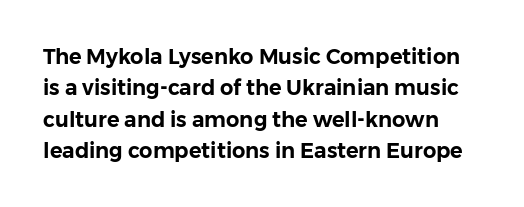
Upright lettering throughout. Does the leading feel generous? No, just average. Honestly, there is no underline to notice here at all. This sample uses plain, unmodified letter spacing.
